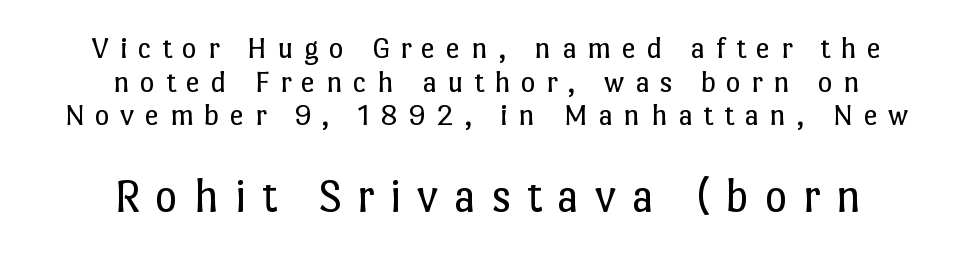
Q: Is the text bold? A: No.
Q: Is the text italic (slanted)? A: No, it is upright.
Q: Is the text underlined? A: No.
Q: How is the paragraph aligned? A: Centered.
Q: Is the spacing between letters normal or unusually wide? A: Unusually wide.
Q: Is the spacing between lines tight, normal or loose? A: Tight.
Q: Which block of text is set in a larger size, the first (top) or the second (bottom)? A: The second (bottom) one.
Q: Width (condensed, normal, or wide)? A: Normal.
Q: Stroke contrast? A: Low.
Q: x-height? A: Medium.
Q: Monospaced? A: No.
